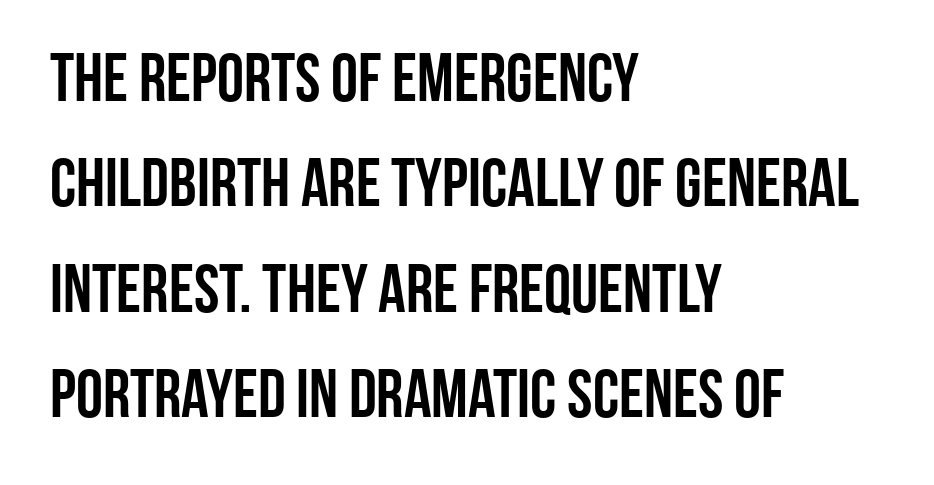
The image shows 68 px condensed sans-serif type, upright; set left-aligned, normal line spacing (1.55x), normal letter spacing, not underlined; low stroke contrast and a large x-height.
